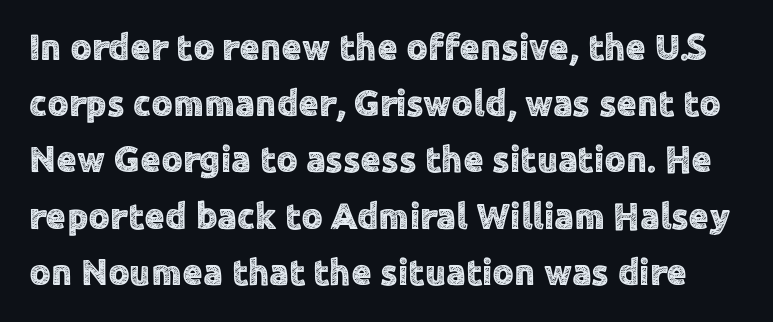
The image shows 37 px sans-serif type, upright; set normal line spacing (1.52x), normal letter spacing, not underlined; a medium x-height.
